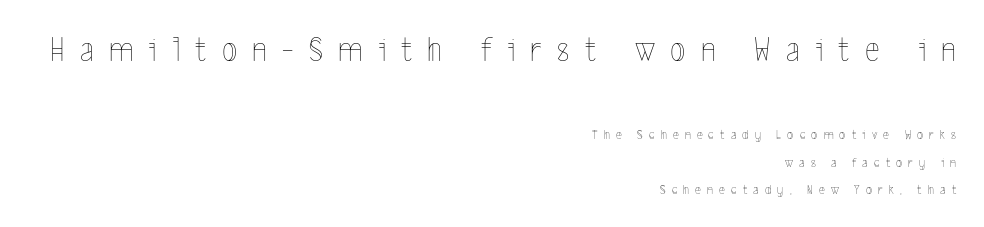
Heaviness? Minimal to ordinary, like unemphasized prose. Each letter keeps its own natural width here, so spacing adapts to shape. You could only call the tracking loose — the letters float apart. Nope, not italic — everything's standing straight. A bare baseline throughout the passage.
